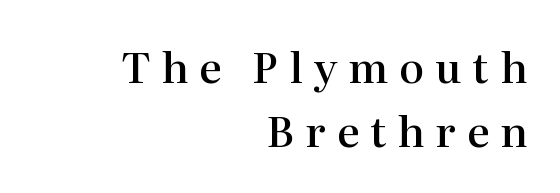
{"serif": "yes", "italic": "no", "bold": "semi", "weight": "semibold", "width": "normal", "stroke_contrast": "high", "x_height": "medium", "monospaced": "no", "underline": "no", "align": "right", "line_spacing": "normal", "line_spacing_ratio": 1.52, "letter_spacing": "wide", "letter_spacing_em": 0.26, "glyph_px": 42}
